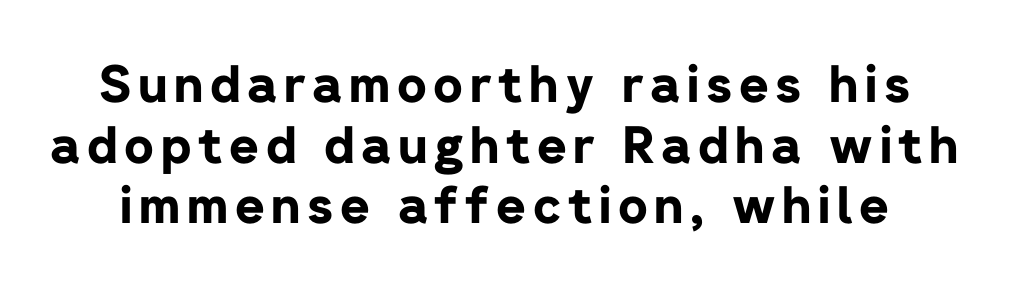
Q: Is the text bold? A: Yes.
Q: Is the text italic (slanted)? A: No, it is upright.
Q: Is the typeface a serif or a sans-serif typeface? A: Sans-serif.
Q: Is the text underlined? A: No.
Q: Width (condensed, normal, or wide)? A: Normal.
Q: Stroke contrast? A: Low.
Q: x-height? A: Medium.
Q: Monospaced? A: No.
